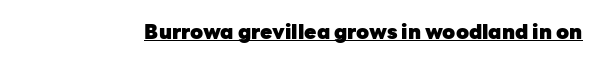
{"italic": "no", "bold": "yes", "underline": "yes", "letter_spacing": "normal", "letter_spacing_em": 0.0, "glyph_px": 20}
